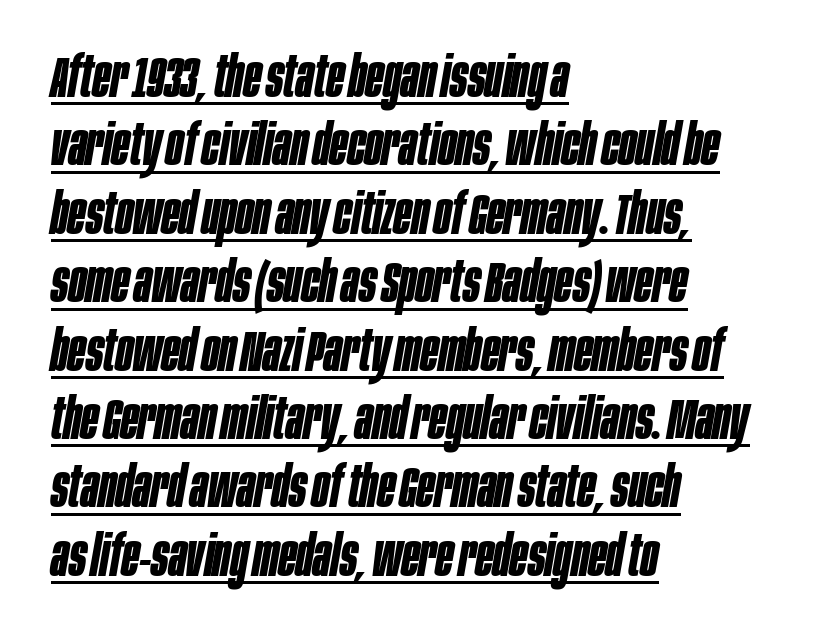
The string is rendered with underlining switched on. Heavy-handed strokes throughout: this text is bold. Each word holds together tightly as a unit, with standard inter-letter gaps. The text block is weighted toward the left margin, trailing off unevenly rightward. Looking at the ascenders, they clearly lean. A typesetter would call this proportional, since set widths differ per character.
